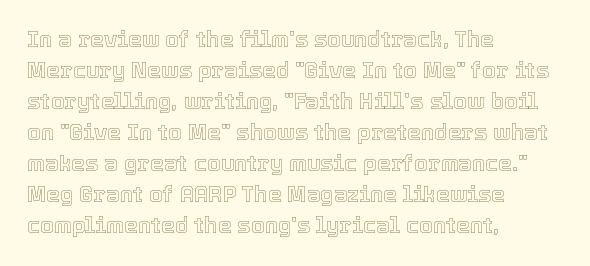
{"italic": "no", "underline": "no", "align": "left", "line_spacing": "normal", "line_spacing_ratio": 1.41, "letter_spacing": "normal", "letter_spacing_em": 0.0, "glyph_px": 22}
